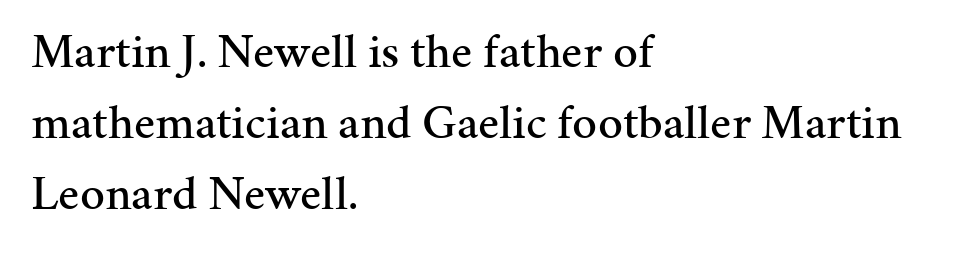
The image shows 49 px serif type, upright; set left-aligned, normal line spacing (1.45x), normal letter spacing, not underlined; medium stroke contrast and a medium x-height.
